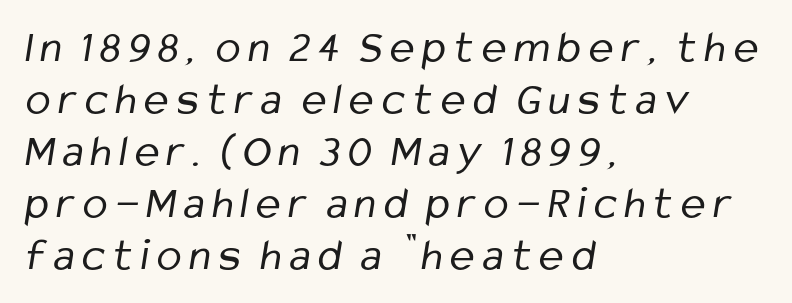
Q: Is the text bold? A: No.
Q: Is the typeface a serif or a sans-serif typeface? A: Sans-serif.
Q: Is the text underlined? A: No.
Q: How is the paragraph aligned? A: Left-aligned.
Q: Is the spacing between lines tight, normal or loose? A: Tight.
Q: Width (condensed, normal, or wide)? A: Condensed.
Q: Stroke contrast? A: Low.
Q: x-height? A: Medium.
Q: Monospaced? A: No.
